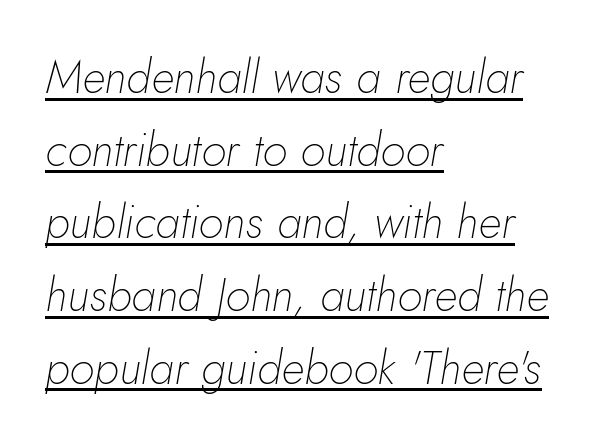
Honestly, the letter spacing is just normal — you wouldn't notice it. Heft: none added — not bold. The lines in this sample share a left origin and differ only in where they stop. Each line of the rendering has a horizontal stroke beneath the glyphs. This sample has the flowing, uneven cadence of proportional lettering.
